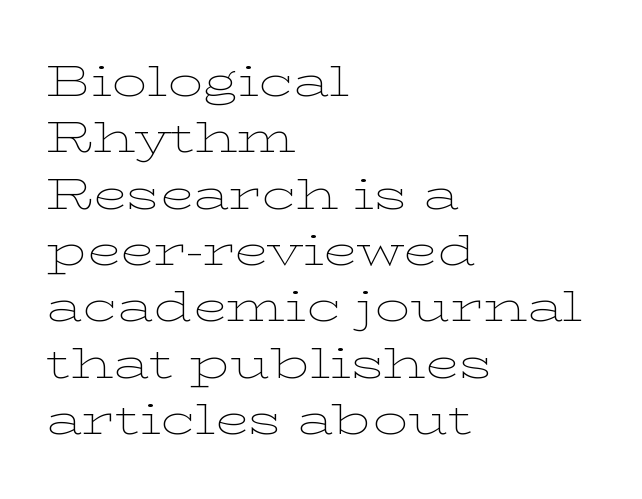
Each letter keeps its own natural width here, so spacing adapts to shape. This rendering features lettering with no underline. When letters stand straight like this, we call the style roman or upright. Check where the strokes stop: tiny serifs finish them off. Leading matches the norm, producing a regular column. Heft: none added — not bold.
